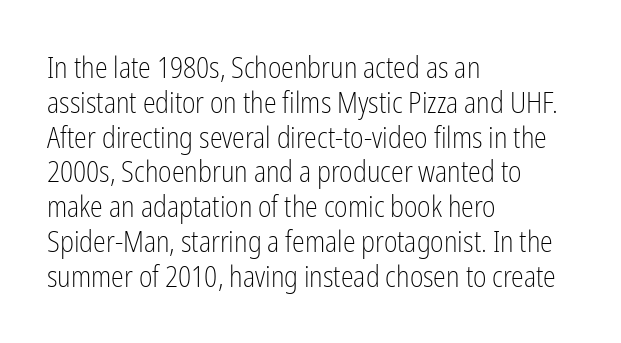
Is the stroke heavy? The answer is a plain regular-or-lighter. Clear beneath every line of the passage. A sans-serif font was chosen for this passage. Glyph-to-glyph distance matches everyday printed text. Each letter keeps its own natural width here, so spacing adapts to shape.
